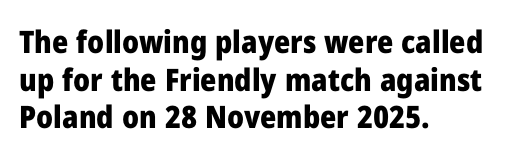
The face used here is a sans, in the tradition of grotesques and geometrics. Descender tails drop into unmarked territory. The lettering holds an erect, upright posture throughout. Weight check: bold — yes, fully.
